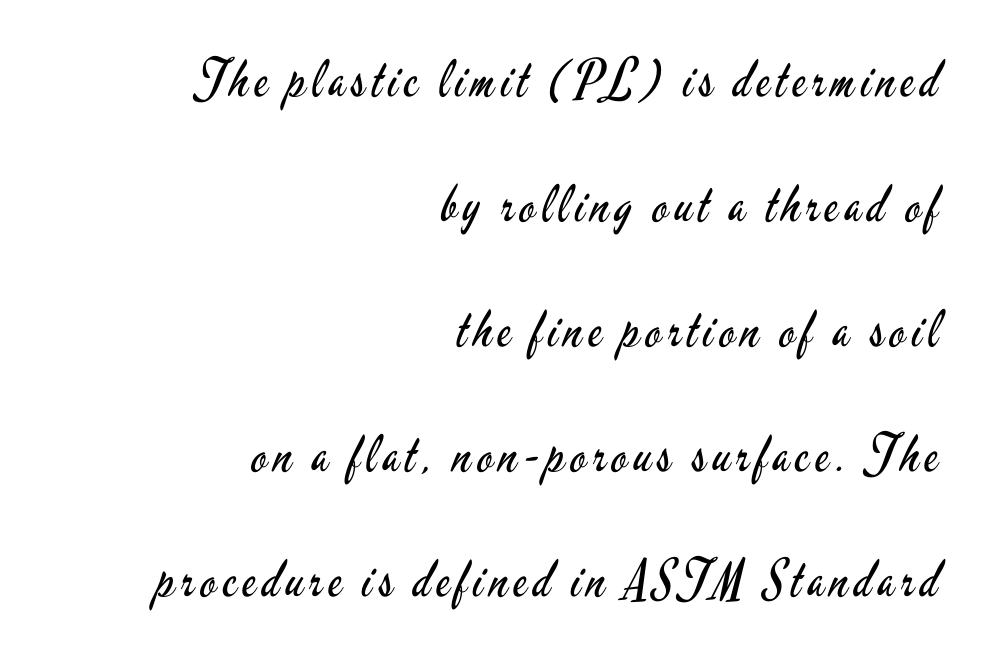
Q: Is the text bold? A: No.
Q: Is the text italic (slanted)? A: Yes.
Q: Is the typeface a serif or a sans-serif typeface? A: Sans-serif.
Q: Is the text underlined? A: No.
Q: How is the paragraph aligned? A: Right-aligned.
Q: Is the spacing between lines tight, normal or loose? A: Loose.
Q: Width (condensed, normal, or wide)? A: Condensed.
Q: Stroke contrast? A: Low.
Q: x-height? A: Small.
Q: Monospaced? A: No.
